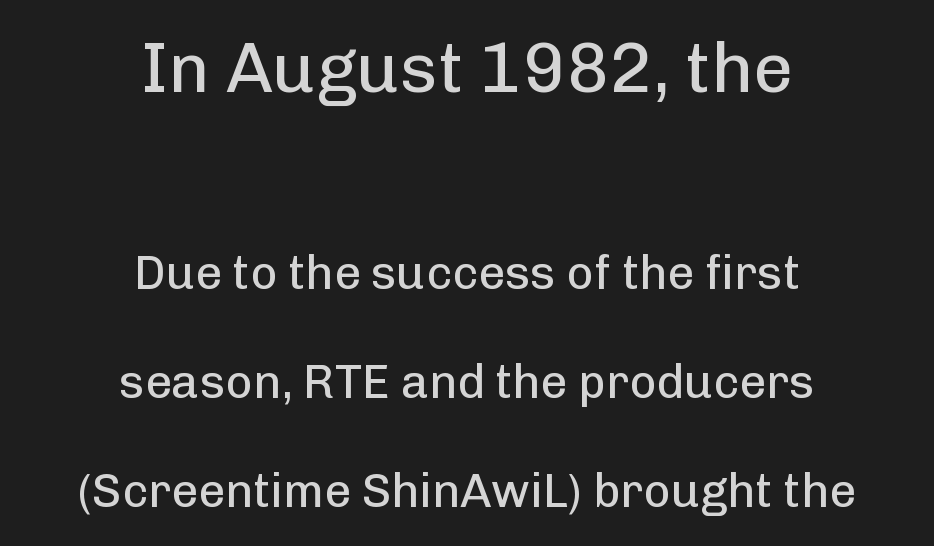
The image shows 70 px regular-weight sans-serif type, upright; set centered, loose line spacing (2.32x), normal letter spacing, not underlined; the first (top) block is 1.49x larger; low stroke contrast and a medium x-height.
